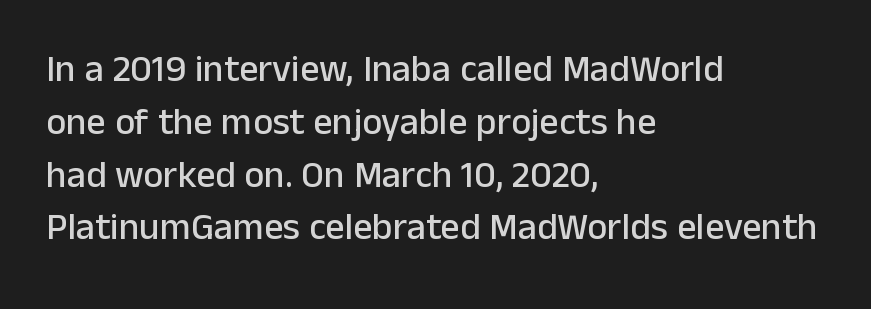
{"serif": "no", "italic": "no", "width": "normal", "stroke_contrast": "low", "x_height": "medium", "monospaced": "no", "underline": "no", "align": "left", "line_spacing": "normal", "line_spacing_ratio": 1.39, "letter_spacing": "normal", "letter_spacing_em": 0.0, "glyph_px": 38}
